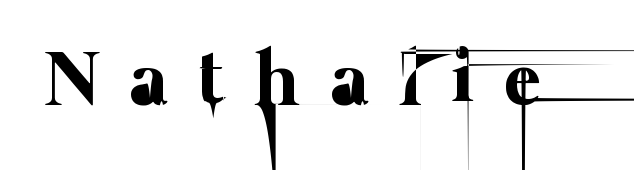
{"bold": "no", "weight": "thin", "width": "normal", "stroke_contrast": "low", "x_height": "medium", "monospaced": "no", "underline": "no", "letter_spacing": "wide", "letter_spacing_em": 0.38, "glyph_px": 79}
